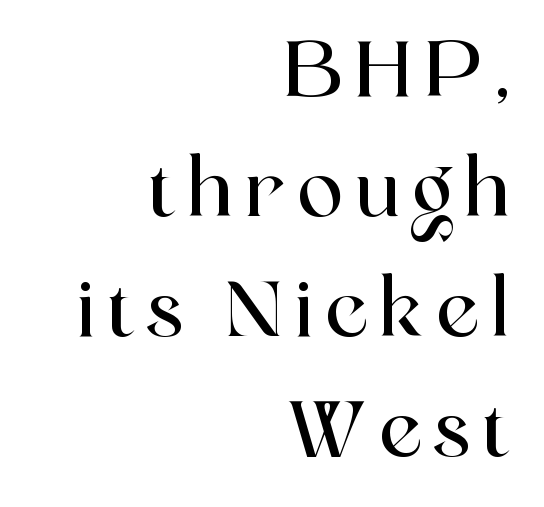
{"serif": "yes", "italic": "no", "width": "normal", "x_height": "medium", "monospaced": "no", "underline": "no", "align": "right", "line_spacing": "normal", "line_spacing_ratio": 1.56, "glyph_px": 77}
